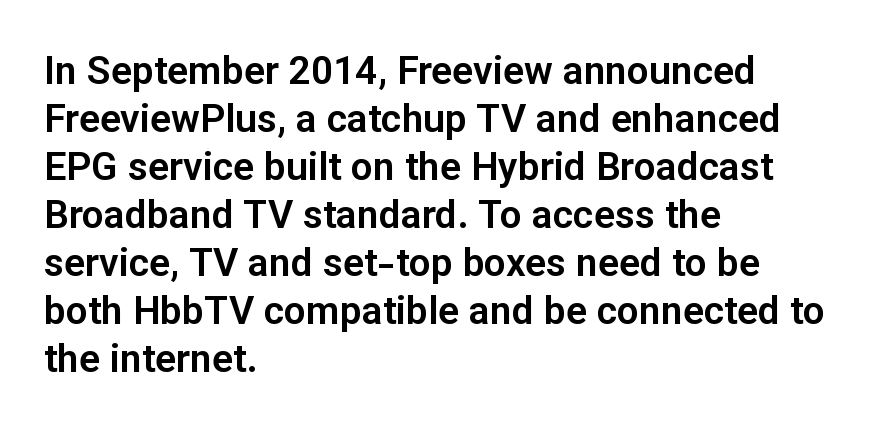
This rendering leaves character spacing at its baseline value. The passage shown is typed in a proportional face where columns would drift. The rendering shows plain stroke endings on the letterforms — a sans-serif design. The letters stand upright; this is a roman face. Horizontally, the lines are justified to the leading edge only.
